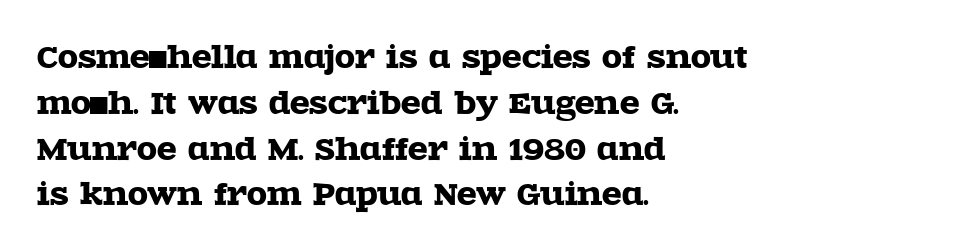
Q: Is the text italic (slanted)? A: No, it is upright.
Q: Is the typeface a serif or a sans-serif typeface? A: Serif.
Q: Is the text underlined? A: No.
Q: How is the paragraph aligned? A: Left-aligned.
Q: Is the spacing between letters normal or unusually wide? A: Normal.
Q: Is the spacing between lines tight, normal or loose? A: Normal.
Q: Width (condensed, normal, or wide)? A: Wide.
Q: x-height? A: Large.
Q: Monospaced? A: No.
